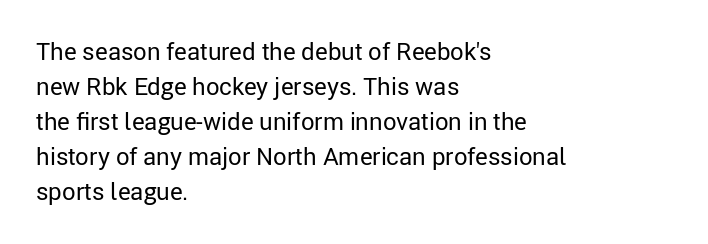
Q: Is the text bold? A: No.
Q: Is the text italic (slanted)? A: No, it is upright.
Q: Is the text underlined? A: No.
Q: How is the paragraph aligned? A: Left-aligned.
Q: Is the spacing between letters normal or unusually wide? A: Normal.
Q: Is the spacing between lines tight, normal or loose? A: Normal.
